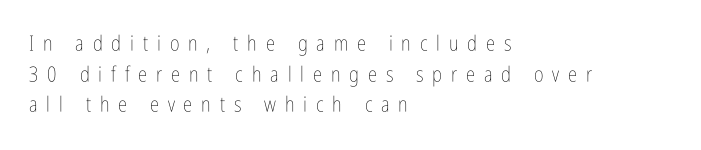
The image shows 21 px text type, upright; set left-aligned, normal line spacing (1.46x), unusually wide letter spacing (+0.42 em), not underlined.
